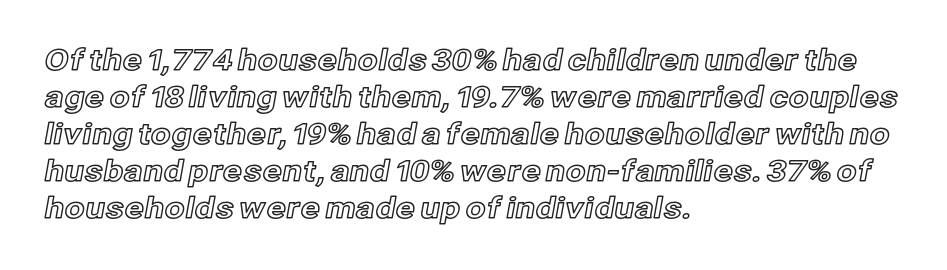
The image shows 29 px text type; set left-aligned, normal line spacing (1.28x), normal letter spacing, not underlined; a medium x-height.
